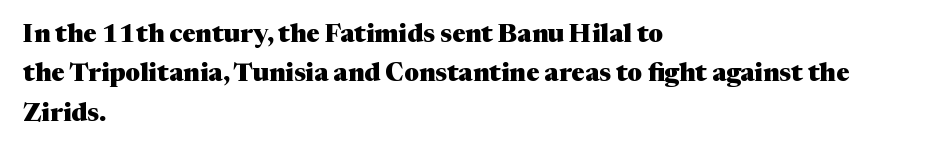
Q: Is the text bold? A: Yes.
Q: Is the text italic (slanted)? A: No, it is upright.
Q: Is the text underlined? A: No.
Q: How is the paragraph aligned? A: Left-aligned.
Q: Is the spacing between letters normal or unusually wide? A: Normal.
Q: Is the spacing between lines tight, normal or loose? A: Normal.
